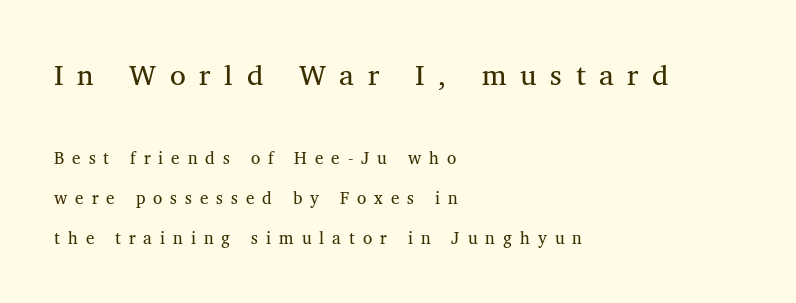
The image shows 29 px regular-weight serif type, upright; set left-aligned, loose line spacing (2.36x), unusually wide letter spacing (+0.47 em), not underlined; the first (top) block is 1.71x larger; medium stroke contrast and a medium x-height.
